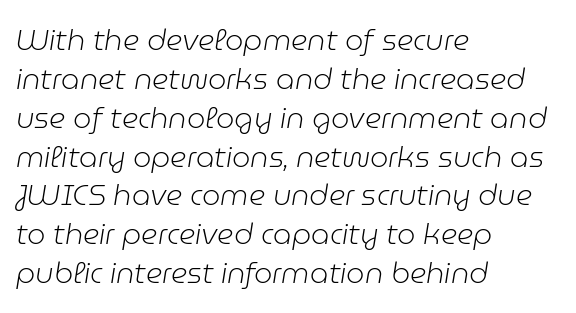
Q: Is the text bold? A: No.
Q: Is the text italic (slanted)? A: Yes, it leans right by about 9 degrees.
Q: Is the text underlined? A: No.
Q: How is the paragraph aligned? A: Left-aligned.
Q: Is the spacing between letters normal or unusually wide? A: Normal.
Q: Is the spacing between lines tight, normal or loose? A: Normal.
Q: Width (condensed, normal, or wide)? A: Normal.
Q: Stroke contrast? A: Low.
Q: x-height? A: Medium.
Q: Monospaced? A: No.
